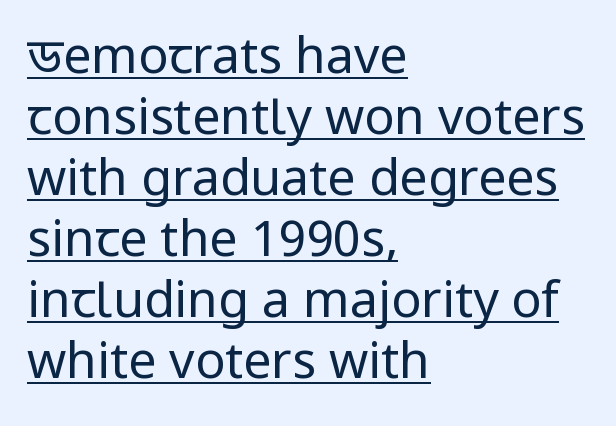
The image shows 50 px regular-weight sans-serif type, upright; set left-aligned, line spacing 1.22x, normal letter spacing, underlined; low stroke contrast and a medium x-height.
